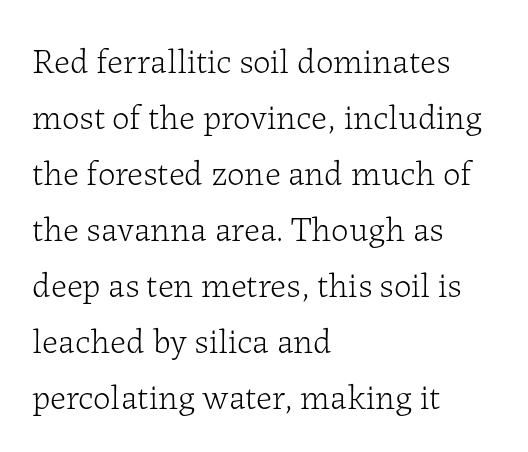
Successive baselines arrive at the customary interval. Note the varied advance widths — an 'i' is clearly narrower than an 'm'. The letterforms sit at book weight or below. Upright lettering throughout. The compositor pushed each line to the left boundary.
